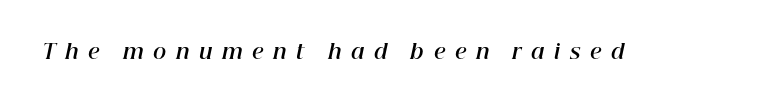
{"italic": "yes", "lean": "right", "slant_degrees": 12, "bold": "yes", "underline": "no", "letter_spacing": "wide", "letter_spacing_em": 0.48, "glyph_px": 20}
